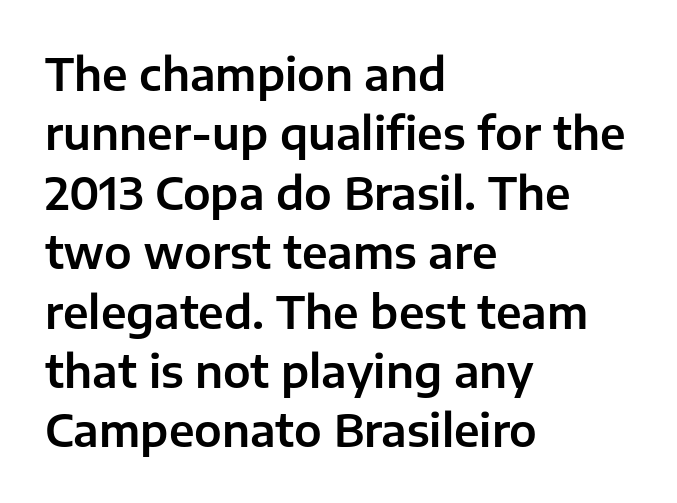
Default kerning and tracking; the words read as compact shapes. The characters display no serif detailing; their extremities are plain. Letters rest on an invisible, unmarked baseline. Line spacing here is normal.
